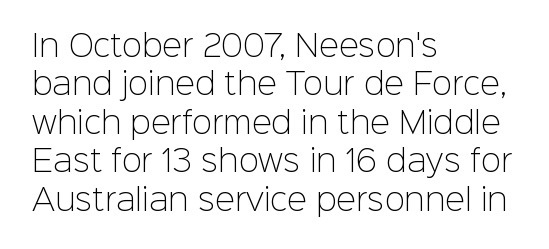
Glance below the letters and you will spot only blank space. Upright lettering throughout. Each letter's strokes conclude bluntly, with no projecting serifs. You could not count columns in this text — the font is proportionally spaced.
